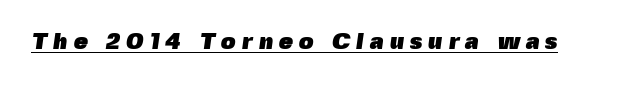
Q: Is the text bold? A: Yes.
Q: Is the text underlined? A: Yes.
Q: Is the spacing between letters normal or unusually wide? A: Unusually wide.
